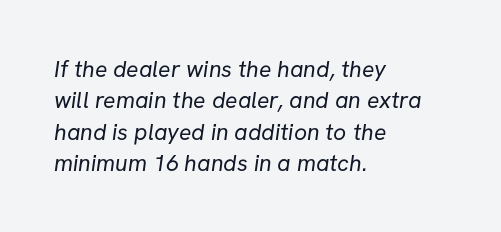
The image shows 23 px text type; set left-aligned, normal line spacing (1.36x), normal letter spacing, not underlined.
